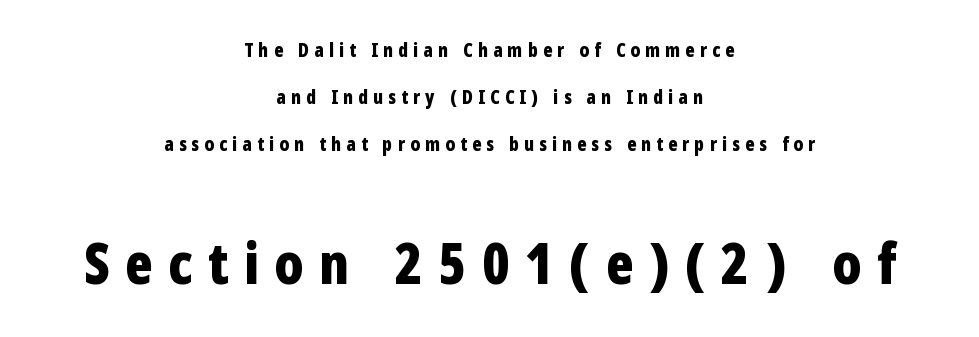
{"serif": "no", "italic": "no", "bold": "yes", "weight": "bold", "width": "condensed", "stroke_contrast": "low", "x_height": "medium", "monospaced": "no", "underline": "no", "align": "center", "line_spacing": "loose", "line_spacing_ratio": 2.48, "letter_spacing": "wide", "letter_spacing_em": 0.27, "larger_block": "second", "size_ratio": 3.0, "glyph_px": 57}
